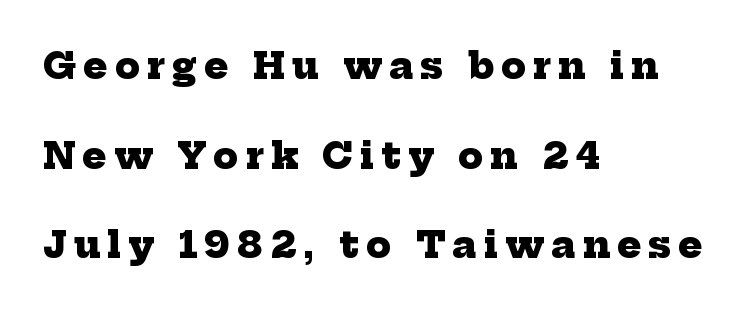
{"serif": "yes", "bold": "yes", "weight": "heavy", "width": "normal", "stroke_contrast": "low", "x_height": "medium", "monospaced": "no", "underline": "no", "align": "left", "line_spacing": "loose", "line_spacing_ratio": 2.49, "letter_spacing": "wide", "letter_spacing_em": 0.2, "glyph_px": 36}
